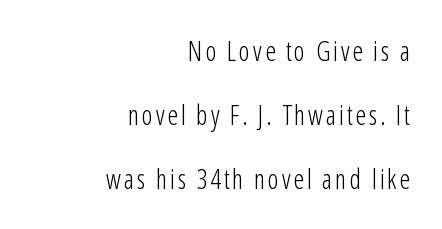
The image shows 27 px text type, upright; set right-aligned, loose line spacing (2.37x), not underlined.
